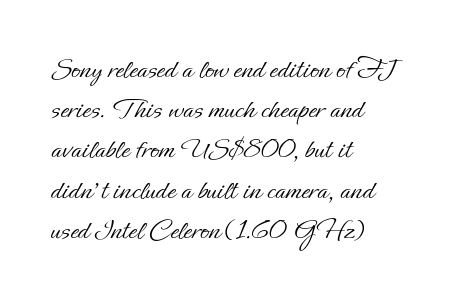
Words appear dense and cohesive because spacing is normal. Line starts are locked; line ends wander. The letters advance in unequal steps, a hallmark of proportional type. Evenly set lines give the paragraph a standard silhouette. Words float on clear page, feet unadorned.
